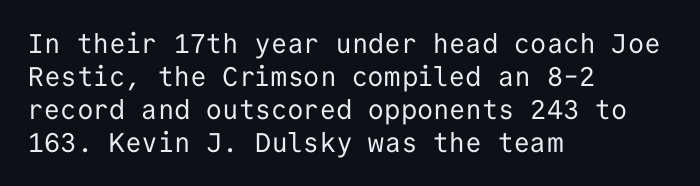
{"italic": "no", "bold": "no", "underline": "no", "align": "left", "line_spacing_ratio": 1.22, "letter_spacing": "normal", "letter_spacing_em": 0.0, "glyph_px": 27}
